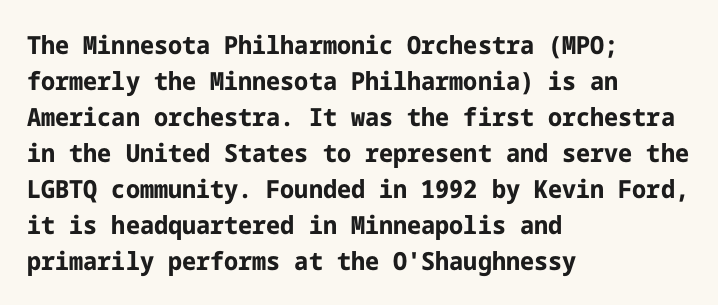
Nope, not italic — everything's standing straight. A normal amount of white space separates one row of letters from the next. Pretty heavy lettering here — definitely bold. Line starts are locked; line ends wander. Tracking here is standard; glyphs follow each other at the usual distance. Decoration check: the copy has no underline.
